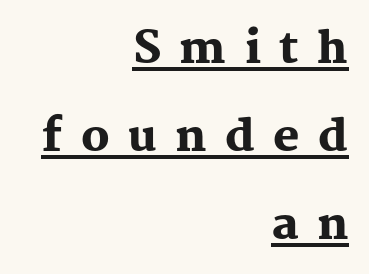
Q: Is the text bold? A: Yes.
Q: Is the text italic (slanted)? A: No, it is upright.
Q: Is the typeface a serif or a sans-serif typeface? A: Serif.
Q: Is the text underlined? A: Yes.
Q: How is the paragraph aligned? A: Right-aligned.
Q: Is the spacing between letters normal or unusually wide? A: Unusually wide.
Q: Is the spacing between lines tight, normal or loose? A: Loose.
Q: Width (condensed, normal, or wide)? A: Normal.
Q: Stroke contrast? A: Medium.
Q: x-height? A: Medium.
Q: Monospaced? A: No.
